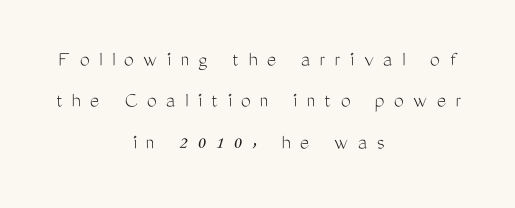
Q: Is the text bold? A: No.
Q: Is the text italic (slanted)? A: No, it is upright.
Q: Is the text underlined? A: No.
Q: How is the paragraph aligned? A: Centered.
Q: Is the spacing between letters normal or unusually wide? A: Unusually wide.
